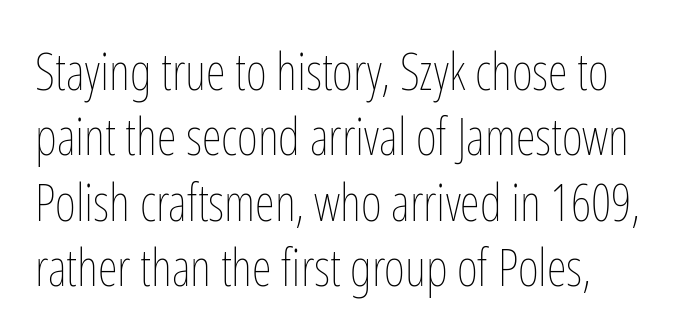
Q: Is the text bold? A: No.
Q: Is the text italic (slanted)? A: No, it is upright.
Q: Is the text underlined? A: No.
Q: Is the spacing between letters normal or unusually wide? A: Normal.
Q: Is the spacing between lines tight, normal or loose? A: Normal.
Q: Width (condensed, normal, or wide)? A: Condensed.
Q: Stroke contrast? A: Low.
Q: x-height? A: Medium.
Q: Monospaced? A: No.
